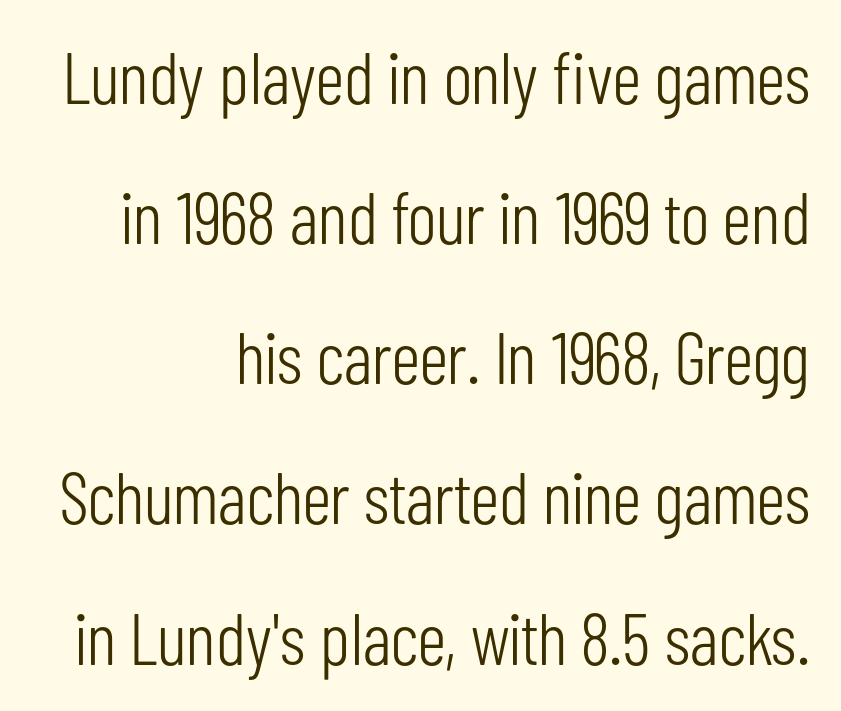
Q: Is the text bold? A: No.
Q: Is the text italic (slanted)? A: No, it is upright.
Q: Is the typeface a serif or a sans-serif typeface? A: Sans-serif.
Q: Is the text underlined? A: No.
Q: How is the paragraph aligned? A: Right-aligned.
Q: Is the spacing between letters normal or unusually wide? A: Normal.
Q: Is the spacing between lines tight, normal or loose? A: Loose.
Q: Width (condensed, normal, or wide)? A: Condensed.
Q: Stroke contrast? A: Low.
Q: x-height? A: Medium.
Q: Monospaced? A: No.
